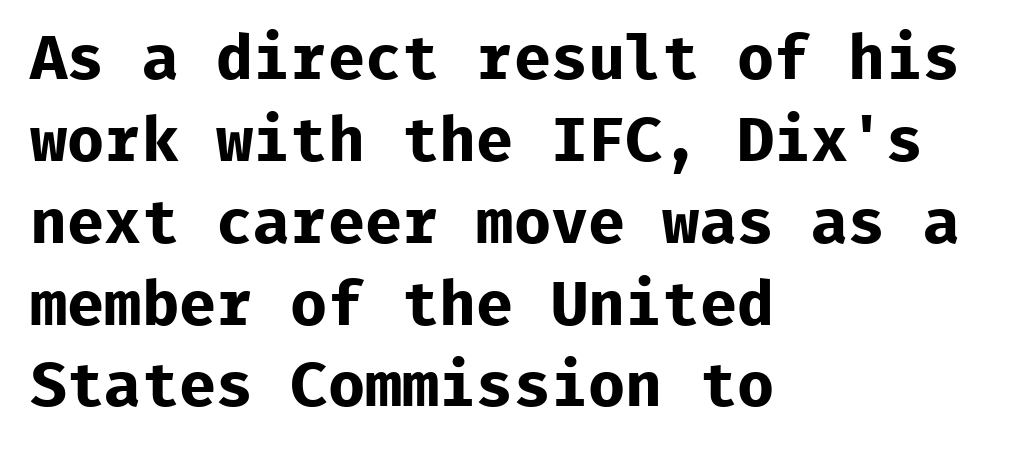
The image shows 62 px bold sans-serif type, upright, monospaced; set left-aligned, normal line spacing (1.32x), normal letter spacing, not underlined; low stroke contrast and a medium x-height.
